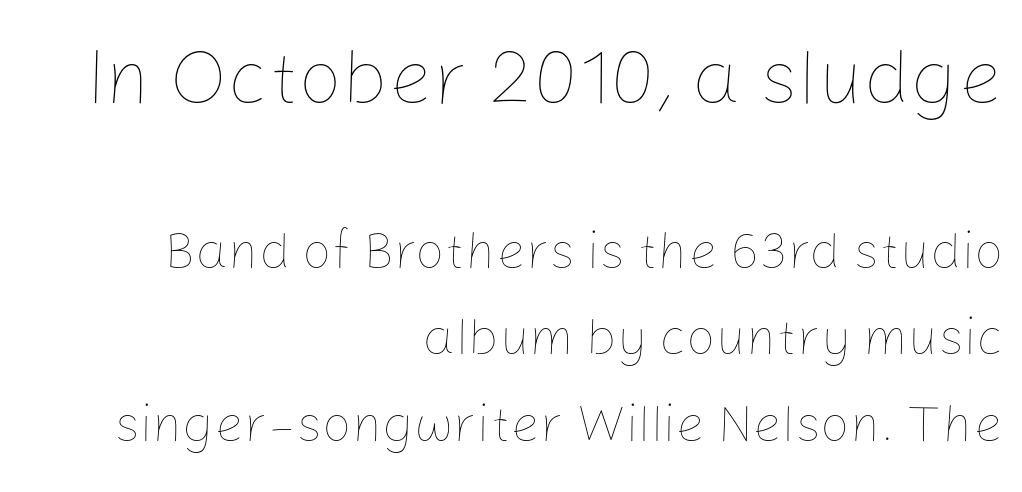
When letters stand straight like this, we call the style roman or upright. The rendering uses a moderate line-height, typical for paragraphs. The string is rendered with underlining switched off. Words appear dense and cohesive because spacing is normal.
